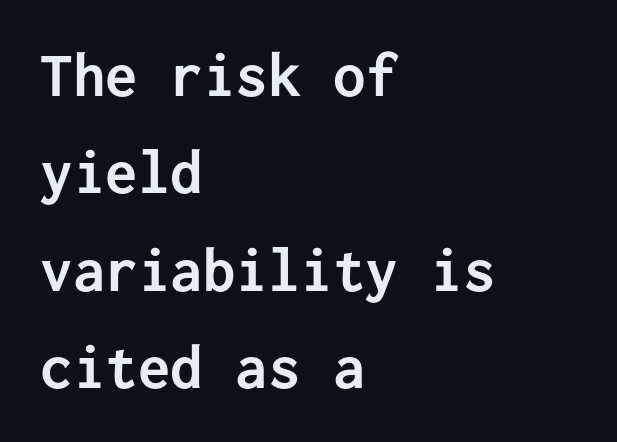
These lines are composed in type without serifs. A typesetter would mark this as roman, not italic. Nobody touched the tracking dial on this one. The block of text has a typical density, with ordinary space between rows. If you drew a ruler down the left edge, every line would touch it. Descender tails drop into unmarked territory.
